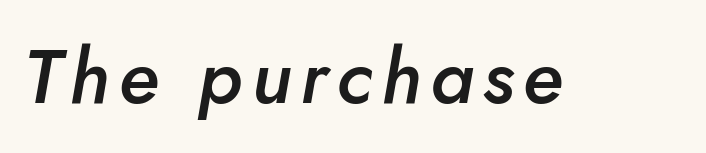
{"italic": "yes", "lean": "right", "slant_degrees": 10, "bold": "semi", "weight": "semibold", "width": "normal", "stroke_contrast": "low", "x_height": "small", "monospaced": "no", "underline": "no", "glyph_px": 77}
